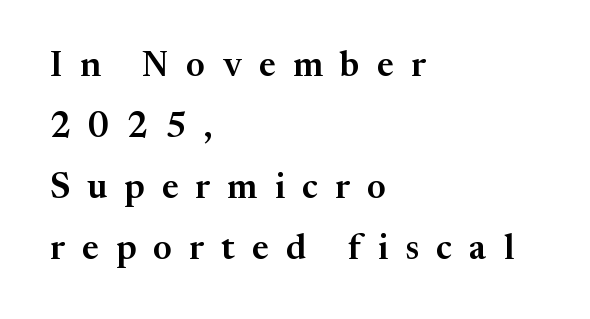
{"serif": "yes", "italic": "no", "width": "normal", "stroke_contrast": "medium", "x_height": "medium", "monospaced": "no", "underline": "no", "align": "left", "line_spacing_ratio": 1.74, "letter_spacing": "wide", "letter_spacing_em": 0.49, "glyph_px": 35}
